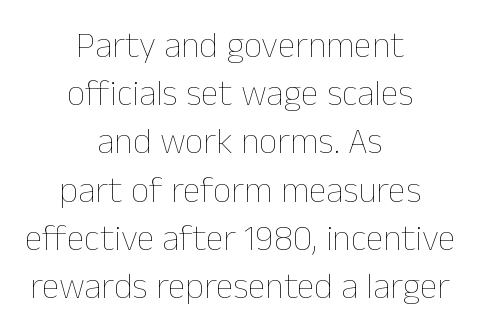
{"italic": "no", "bold": "no", "weight": "thin", "width": "normal", "stroke_contrast": "low", "x_height": "medium", "monospaced": "no", "underline": "no", "align": "center", "line_spacing": "normal", "line_spacing_ratio": 1.34, "letter_spacing": "normal", "letter_spacing_em": 0.0, "glyph_px": 36}
